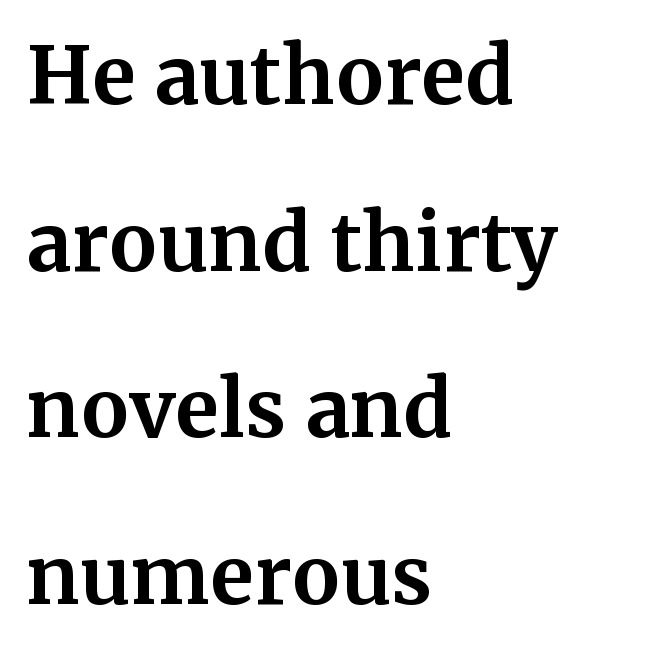
The image shows 79 px bold serif type, upright; set left-aligned, loose line spacing (2.11x), normal letter spacing, not underlined; medium stroke contrast and a medium x-height.
